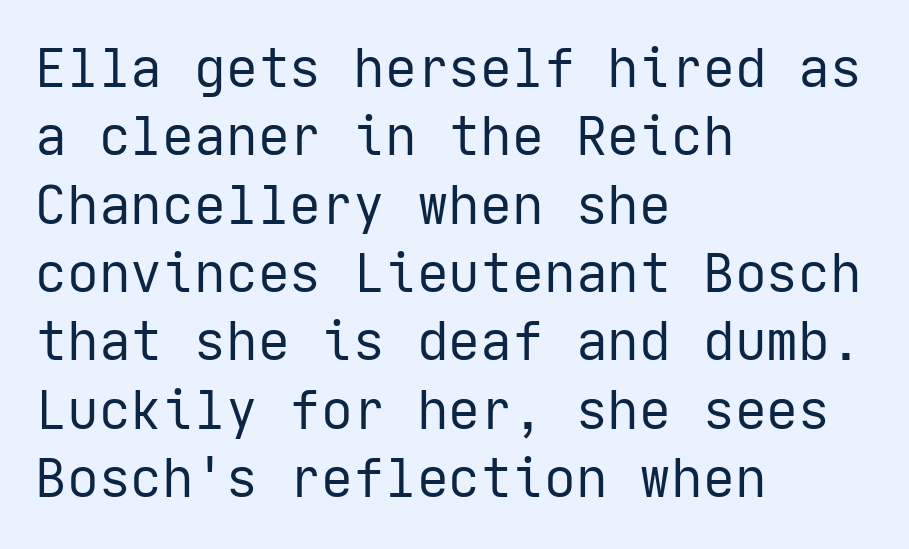
Q: Is the text bold? A: No.
Q: Is the text italic (slanted)? A: No, it is upright.
Q: Is the typeface a serif or a sans-serif typeface? A: Sans-serif.
Q: Is the text underlined? A: No.
Q: How is the paragraph aligned? A: Left-aligned.
Q: Is the spacing between letters normal or unusually wide? A: Normal.
Q: Is the spacing between lines tight, normal or loose? A: Normal.
Q: Width (condensed, normal, or wide)? A: Normal.
Q: Stroke contrast? A: Low.
Q: x-height? A: Medium.
